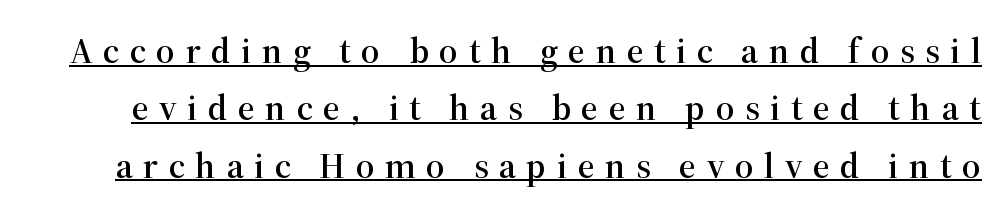
The image shows 37 px serif type, upright; set normal line spacing (1.55x), unusually wide letter spacing (+0.28 em), underlined; high stroke contrast and a medium x-height.
